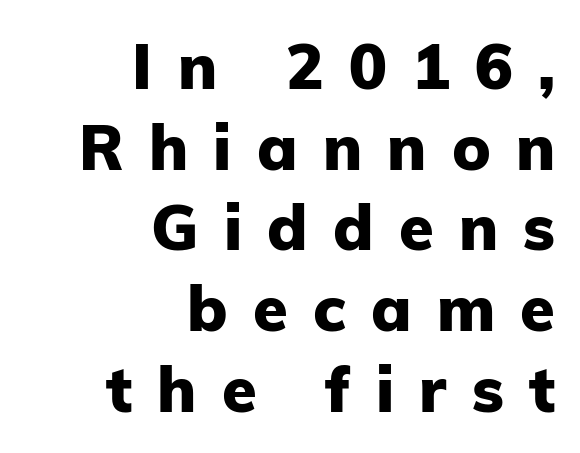
A typesetter would call this proportional, since set widths differ per character. You could only call the tracking loose — the letters float apart. I'd call this a sans setting — the letters go barefoot. Every character sits straight up, as roman type does. What's the leading like? Ordinary, nothing unusual. Line ends are locked; line starts wander.
